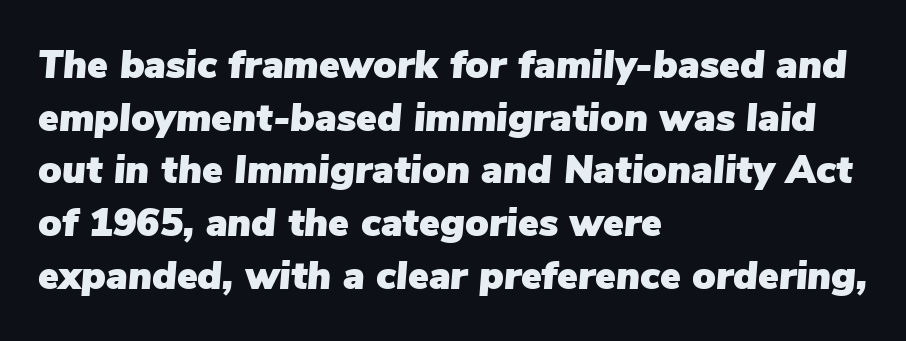
The image shows 39 px text type, italic (leaning right); set left-aligned, normal line spacing (1.35x), normal letter spacing, not underlined; low stroke contrast and a medium x-height.
